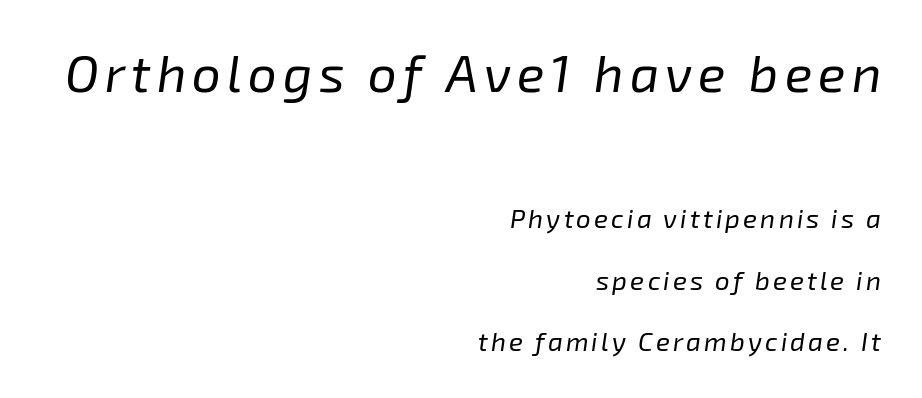
Q: Is the text bold? A: No.
Q: Is the text italic (slanted)? A: Yes, it leans right by about 8 degrees.
Q: Is the text underlined? A: No.
Q: How is the paragraph aligned? A: Right-aligned.
Q: Is the spacing between lines tight, normal or loose? A: Loose.
Q: Which block of text is set in a larger size, the first (top) or the second (bottom)? A: The first (top) one.
Q: Width (condensed, normal, or wide)? A: Normal.
Q: Stroke contrast? A: Low.
Q: x-height? A: Medium.
Q: Monospaced? A: No.
